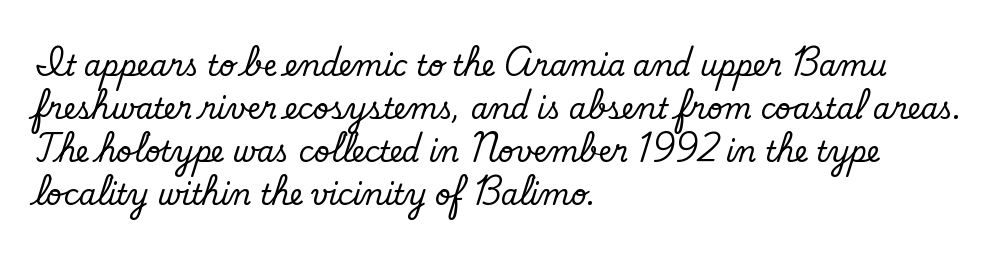
Q: Is the text bold? A: No.
Q: Is the typeface a serif or a sans-serif typeface? A: Sans-serif.
Q: Is the text underlined? A: No.
Q: How is the paragraph aligned? A: Left-aligned.
Q: Is the spacing between letters normal or unusually wide? A: Normal.
Q: Is the spacing between lines tight, normal or loose? A: Normal.
Q: Width (condensed, normal, or wide)? A: Normal.
Q: Stroke contrast? A: Low.
Q: x-height? A: Small.
Q: Monospaced? A: No.
